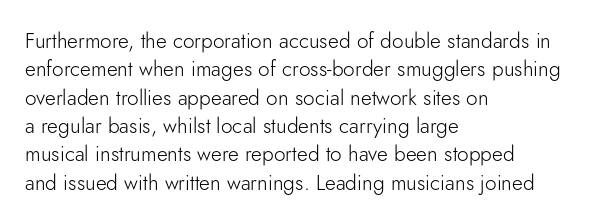
Evenly set lines give the paragraph a standard silhouette. Students, note that the glyphs here touch the page at normal intervals. In terms of posture, this sample is upright. Typeset ragged right — the left edge is the straight one.
